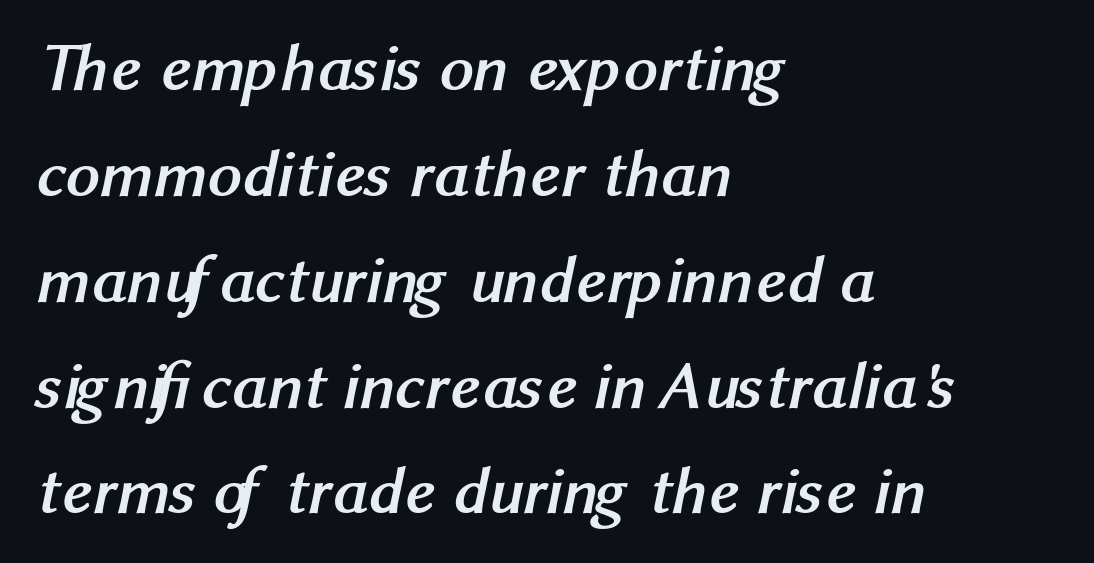
The image shows 67 px semibold sans-serif type; set left-aligned, normal line spacing (1.58x), normal letter spacing, not underlined; medium stroke contrast and a medium x-height.
